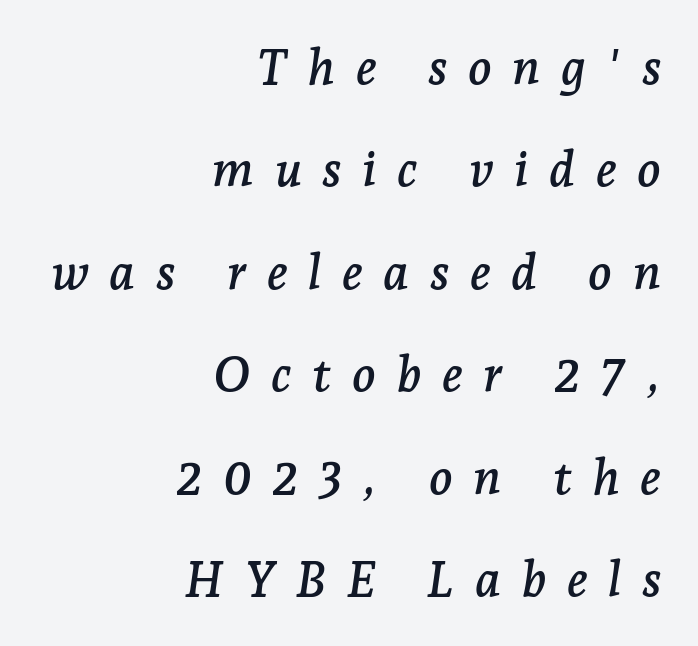
An italicized treatment has been applied to the whole sample. Look at the tracking — it's clearly loosened, letters drifting apart. The font family rendered here belongs to the serif group. Students, observe: this is what heavily led, spacious text looks like. The lines are quadded right.
